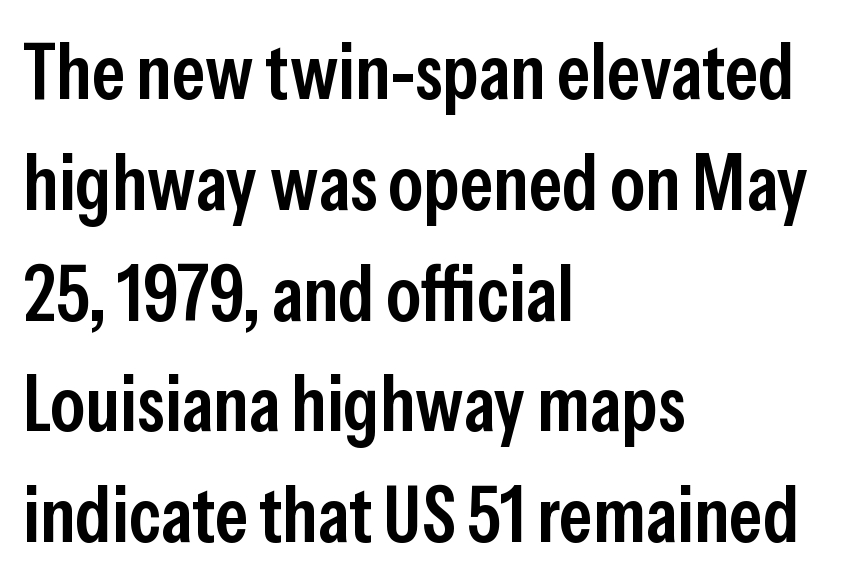
The image shows 78 px semibold, condensed sans-serif type, upright; set left-aligned, normal line spacing (1.42x), normal letter spacing, not underlined; low stroke contrast and a medium x-height.
